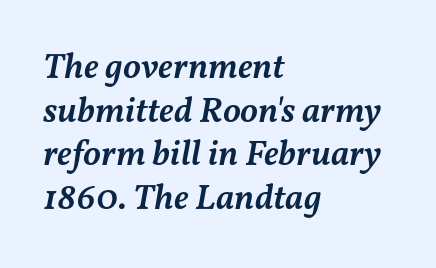
The image shows 36 px semibold type, italic (leaning right); set left-aligned, line spacing 1.21x, normal letter spacing, not underlined; medium stroke contrast and a medium x-height.
